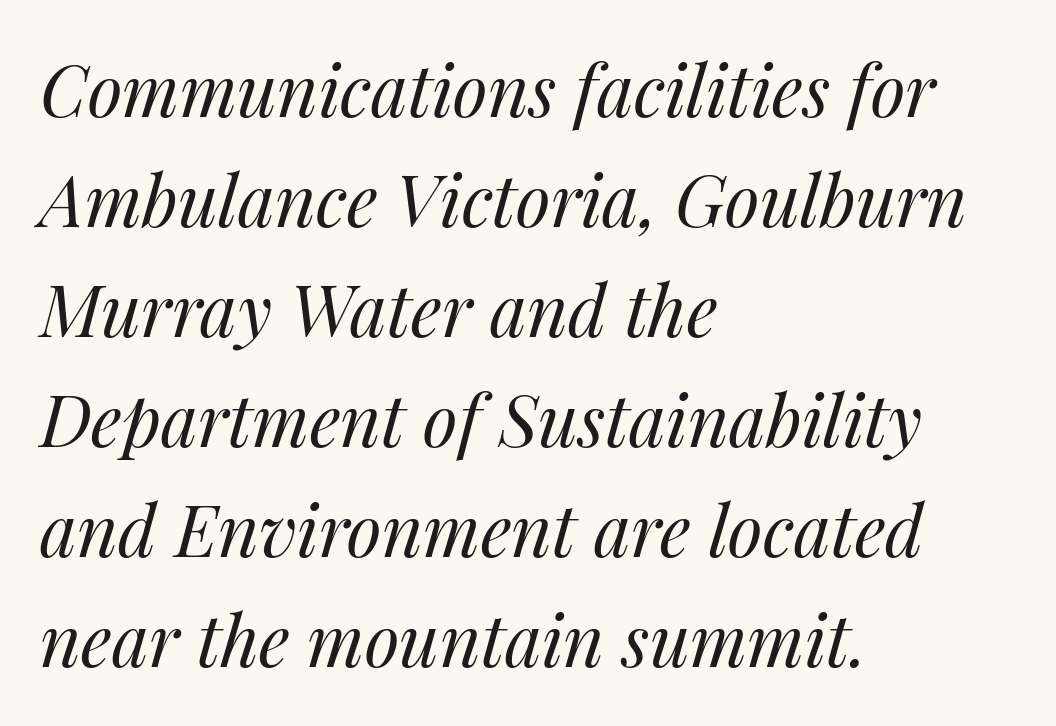
The image shows 71 px regular-weight type, italic (leaning right); set left-aligned, normal line spacing (1.55x), normal letter spacing, not underlined; medium stroke contrast and a medium x-height.
